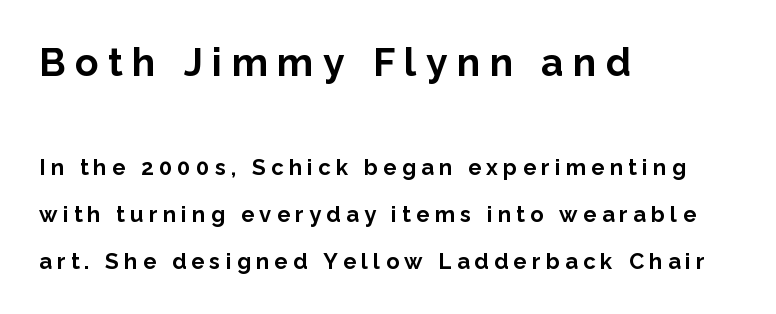
Q: Is the text bold? A: Yes.
Q: Is the text italic (slanted)? A: No, it is upright.
Q: Is the typeface a serif or a sans-serif typeface? A: Sans-serif.
Q: Is the text underlined? A: No.
Q: How is the paragraph aligned? A: Left-aligned.
Q: Is the spacing between letters normal or unusually wide? A: Unusually wide.
Q: Is the spacing between lines tight, normal or loose? A: Loose.
Q: Which block of text is set in a larger size, the first (top) or the second (bottom)? A: The first (top) one.
Q: Width (condensed, normal, or wide)? A: Normal.
Q: Stroke contrast? A: Low.
Q: x-height? A: Medium.
Q: Monospaced? A: No.
